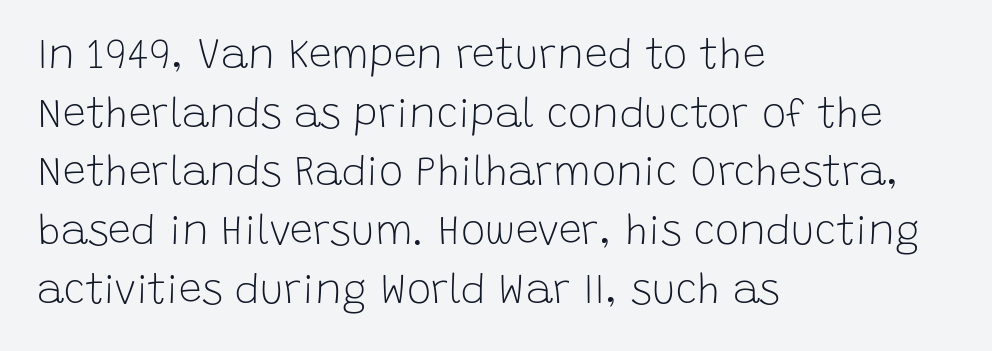
Each letter keeps its own natural width here, so spacing adapts to shape. Does extra space separate the letters? No, they use regular spacing. Whoever set this chose a conventional vertical rhythm. Unlike italic type, these characters show no tilt at all. The glyphs in this specimen are sans serif. The strokes carry an ordinary text weight at most.
